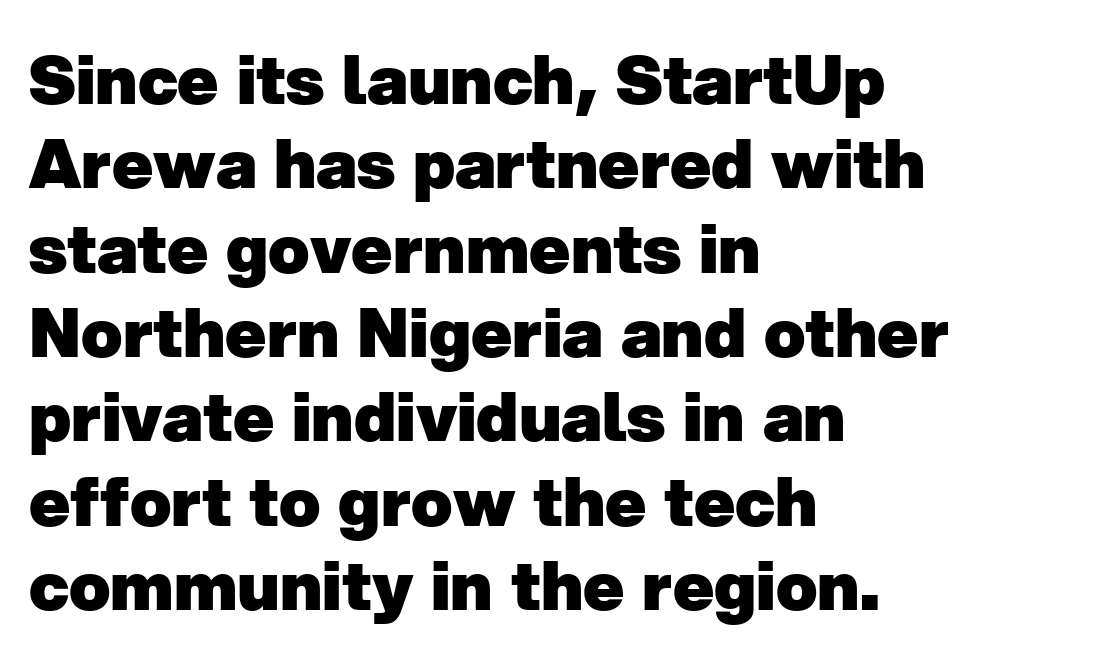
The image shows 68 px heavy sans-serif type; set left-aligned, line spacing 1.24x, normal letter spacing, not underlined; low stroke contrast and a medium x-height.
